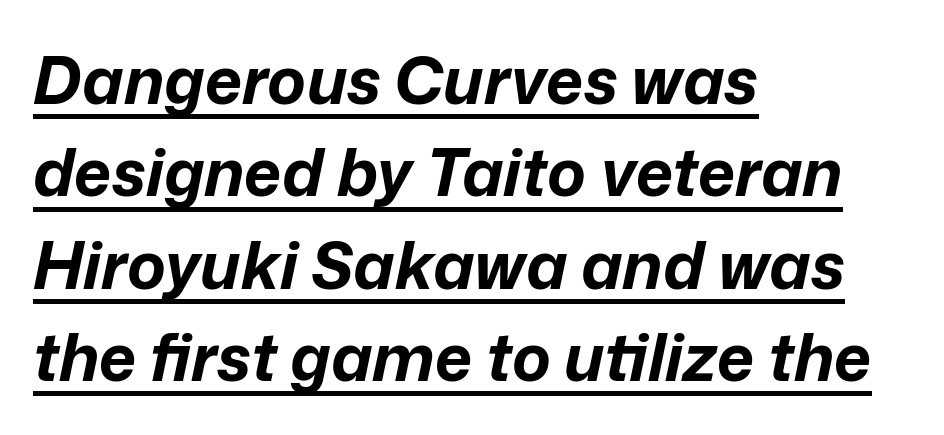
{"italic": "yes", "lean": "right", "slant_degrees": 12, "bold": "yes", "weight": "bold", "width": "normal", "stroke_contrast": "low", "x_height": "medium", "monospaced": "no", "underline": "yes", "align": "left", "line_spacing": "normal", "line_spacing_ratio": 1.42, "letter_spacing": "normal", "letter_spacing_em": 0.0, "glyph_px": 65}
